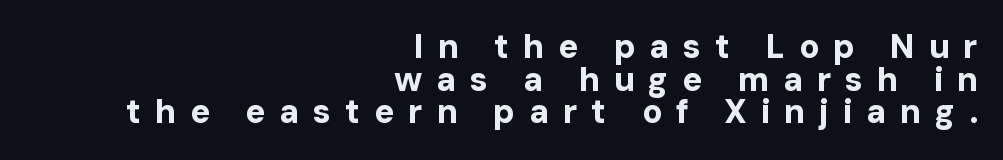
Where is the straight margin? On the right. The letterforms stand isolated, each surrounded by extra space. The vertical gap from one line to the next is small. The face used here is proportionally spaced, like ordinary book or web type. The axis of the letterforms is exactly vertical. Anything drawn beneath the words? Only blank space.
